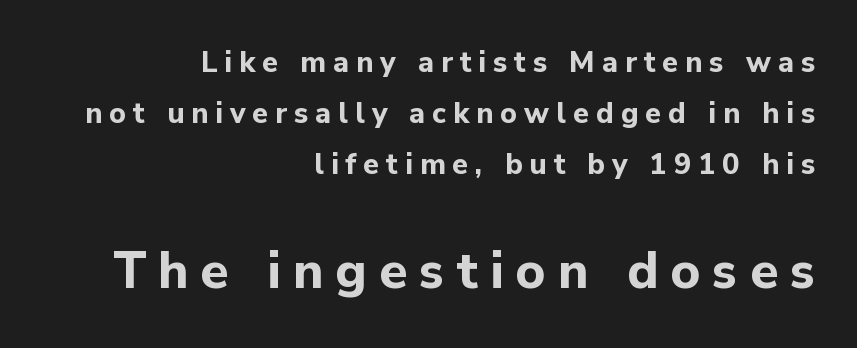
Q: Is the text bold? A: Yes.
Q: Is the text italic (slanted)? A: No, it is upright.
Q: Is the typeface a serif or a sans-serif typeface? A: Sans-serif.
Q: Is the text underlined? A: No.
Q: How is the paragraph aligned? A: Right-aligned.
Q: Is the spacing between letters normal or unusually wide? A: Unusually wide.
Q: Which block of text is set in a larger size, the first (top) or the second (bottom)? A: The second (bottom) one.
Q: Width (condensed, normal, or wide)? A: Normal.
Q: Stroke contrast? A: Low.
Q: x-height? A: Medium.
Q: Monospaced? A: No.
